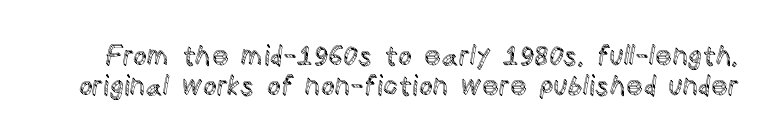
Q: Is the text italic (slanted)? A: Yes.
Q: Is the text underlined? A: No.
Q: Is the spacing between letters normal or unusually wide? A: Normal.
Q: Is the spacing between lines tight, normal or loose? A: Tight.
